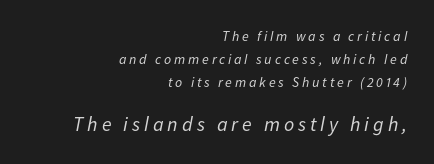
Does the lettering tilt? It does — this is italic. The gap between lines stays unmarked. Horizontal bands of white between lines are of average thickness. Heaviness? Minimal to ordinary, like unemphasized prose. Every row of glyphs terminates at an identical x-position on the right.
